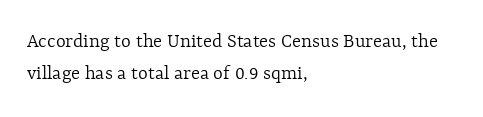
{"italic": "no", "bold": "no", "underline": "no", "align": "left", "line_spacing": "normal", "line_spacing_ratio": 1.53, "letter_spacing": "normal", "letter_spacing_em": 0.0, "glyph_px": 21}
